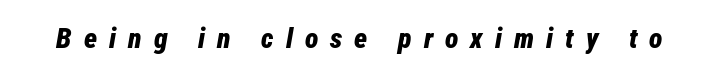
The image shows 28 px bold, condensed type, italic (leaning right); set unusually wide letter spacing (+0.43 em), not underlined; low stroke contrast and a medium x-height.
